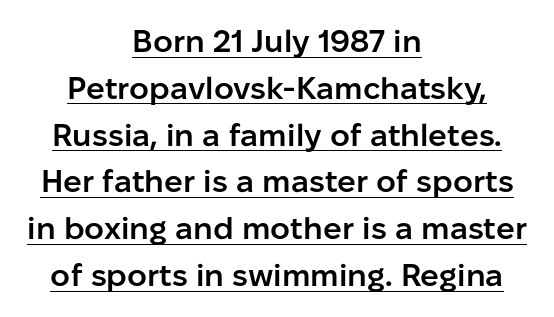
The image shows 31 px semibold sans-serif type, upright; set centered, normal line spacing (1.51x), normal letter spacing, underlined; low stroke contrast and a medium x-height.
